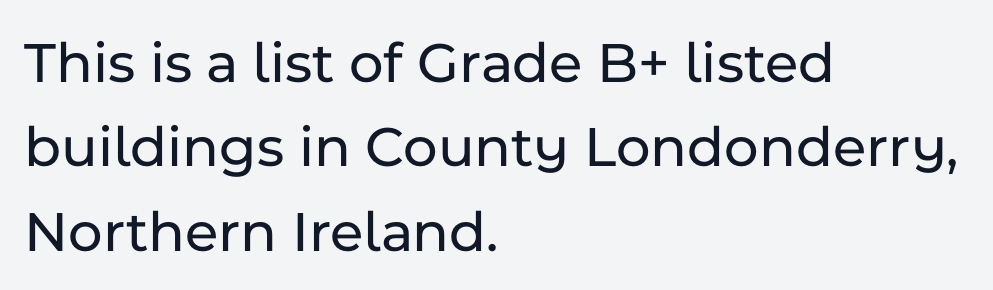
{"serif": "no", "italic": "no", "width": "normal", "stroke_contrast": "low", "x_height": "medium", "monospaced": "no", "underline": "no", "align": "left", "line_spacing": "normal", "line_spacing_ratio": 1.43, "letter_spacing": "normal", "letter_spacing_em": 0.0, "glyph_px": 59}
